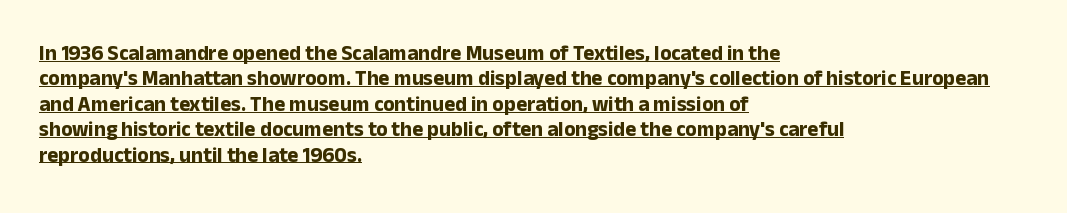
Q: Is the text bold? A: Yes.
Q: Is the text italic (slanted)? A: No, it is upright.
Q: Is the text underlined? A: Yes.
Q: How is the paragraph aligned? A: Left-aligned.
Q: Is the spacing between letters normal or unusually wide? A: Normal.
